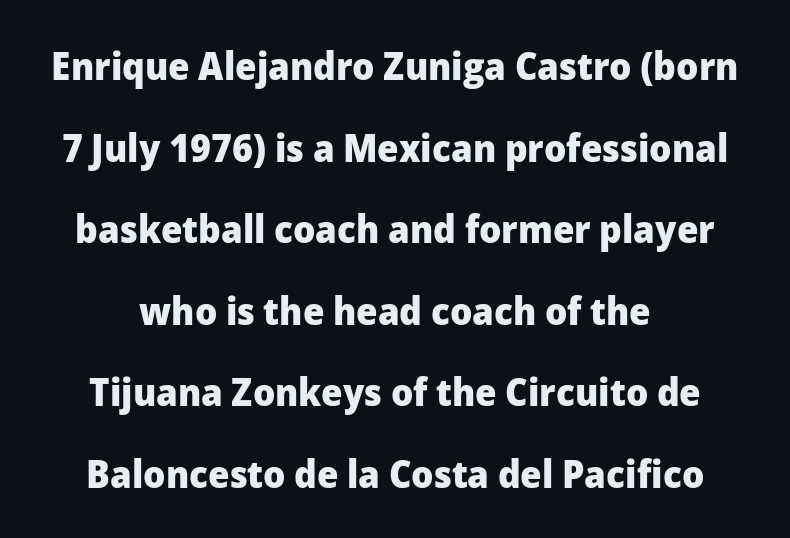
{"serif": "no", "italic": "no", "bold": "yes", "weight": "heavy", "width": "normal", "stroke_contrast": "low", "x_height": "medium", "monospaced": "no", "underline": "no", "line_spacing": "loose", "line_spacing_ratio": 2.09, "letter_spacing": "normal", "letter_spacing_em": 0.0, "glyph_px": 39}
